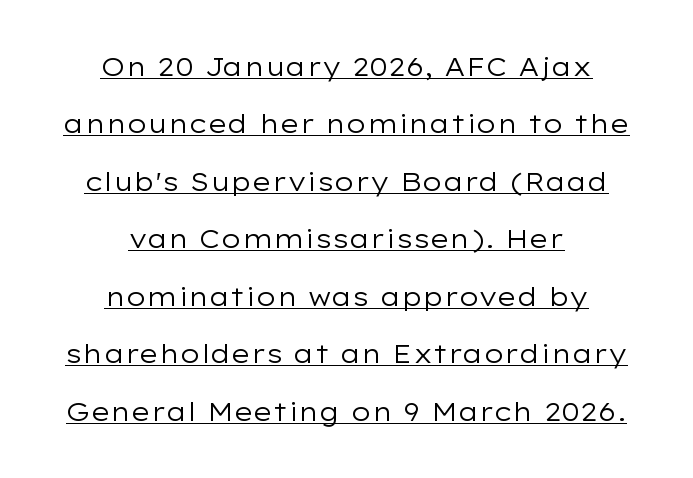
No italicization has been applied; the sample stays upright. Rows of type keep a wide berth in the vertical direction. No heavy texture on the line: the type isn't bold. If you folded the block vertically in half, each line would mirror itself in length.
